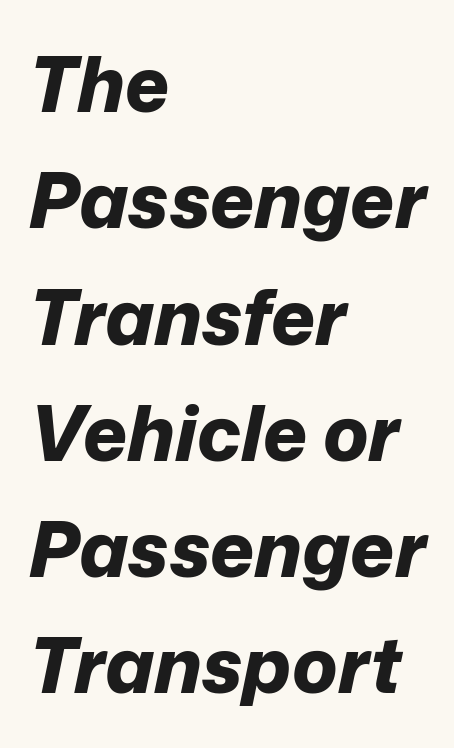
The image shows 76 px bold type, italic (leaning right); set left-aligned, normal line spacing (1.53x), normal letter spacing, not underlined; low stroke contrast and a medium x-height.
